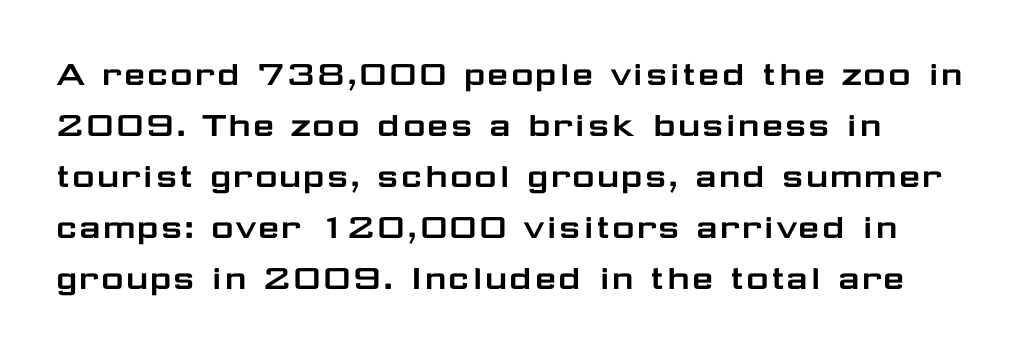
Letter spacing: default. This sample has the flowing, uneven cadence of proportional lettering. To sum up the face: it is a sans, with no serifs. If you drew a line through each stem, it would be perfectly vertical.
